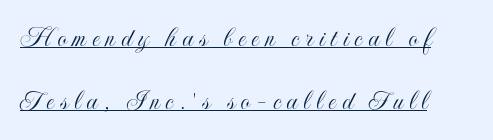
The image shows 29 px condensed type; set left-aligned, loose line spacing (2.18x), unusually wide letter spacing (+0.21 em), underlined; a small x-height.
